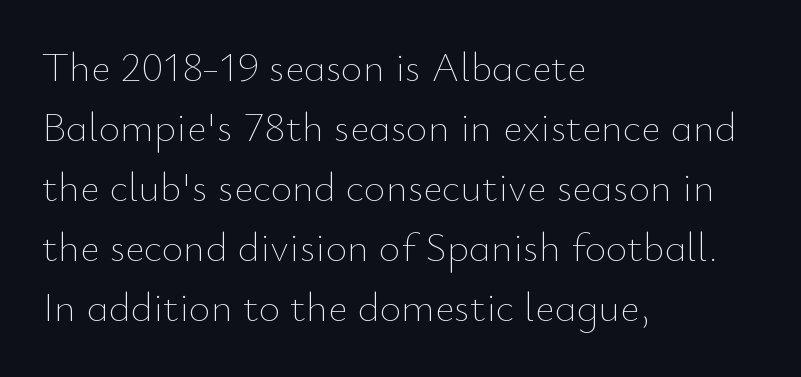
Q: Is the text bold? A: No.
Q: Is the text italic (slanted)? A: No, it is upright.
Q: Is the text underlined? A: No.
Q: How is the paragraph aligned? A: Left-aligned.
Q: Is the spacing between letters normal or unusually wide? A: Normal.
Q: Is the spacing between lines tight, normal or loose? A: Normal.
Q: Width (condensed, normal, or wide)? A: Normal.
Q: Stroke contrast? A: Low.
Q: x-height? A: Small.
Q: Monospaced? A: No.
